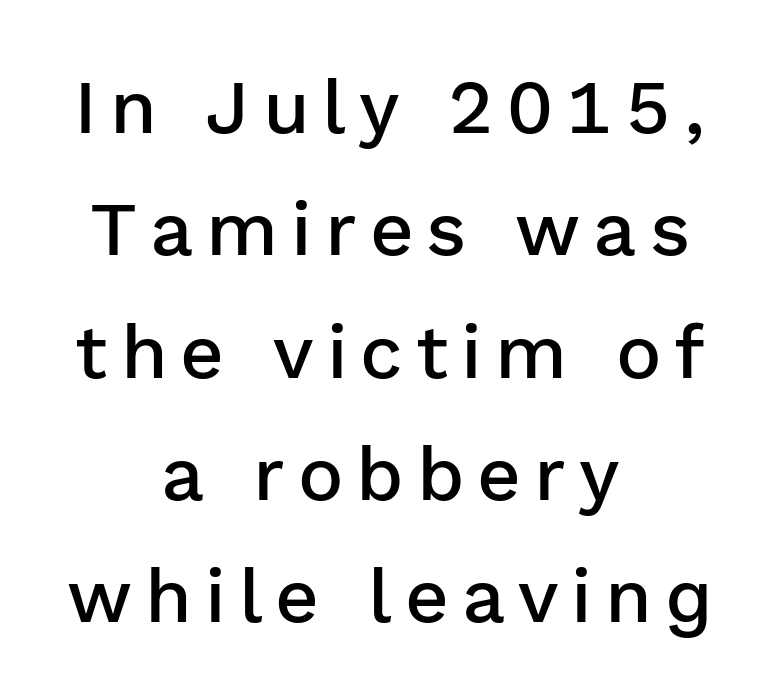
{"serif": "no", "italic": "no", "bold": "semi", "weight": "semibold", "width": "normal", "stroke_contrast": "low", "x_height": "medium", "monospaced": "no", "underline": "no", "align": "center", "line_spacing": "normal", "line_spacing_ratio": 1.61, "glyph_px": 76}
